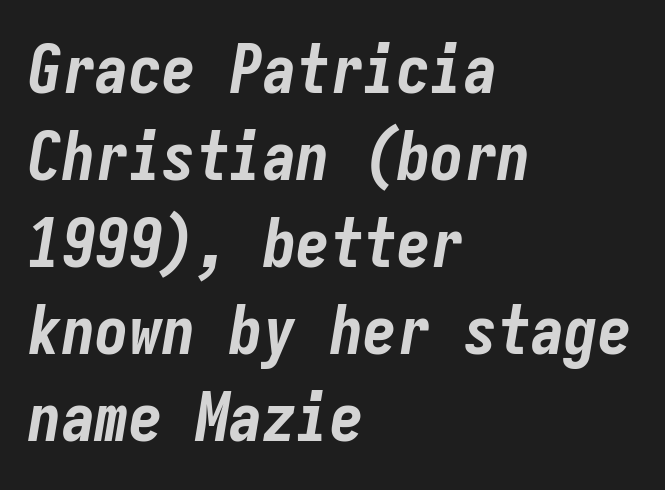
{"italic": "yes", "lean": "right", "slant_degrees": 9, "bold": "yes", "weight": "bold", "width": "condensed", "stroke_contrast": "low", "x_height": "medium", "monospaced": "yes", "underline": "no", "align": "left", "line_spacing": "normal", "line_spacing_ratio": 1.3, "letter_spacing": "normal", "letter_spacing_em": 0.0, "glyph_px": 67}
